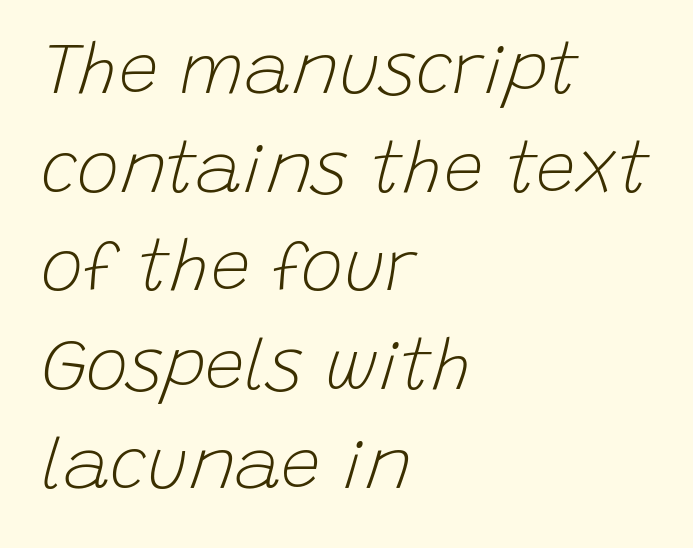
{"italic": "yes", "lean": "right", "slant_degrees": 15, "bold": "no", "weight": "light", "width": "normal", "stroke_contrast": "low", "x_height": "large", "monospaced": "no", "underline": "no", "align": "left", "line_spacing": "normal", "line_spacing_ratio": 1.39, "letter_spacing": "normal", "letter_spacing_em": 0.0, "glyph_px": 71}
